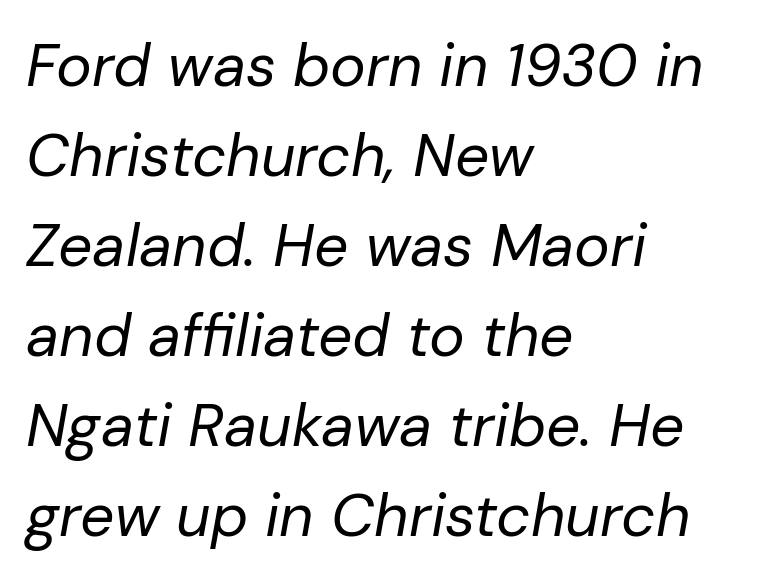
Q: Is the text bold? A: No.
Q: Is the text italic (slanted)? A: Yes, it leans right by about 10 degrees.
Q: Is the text underlined? A: No.
Q: How is the paragraph aligned? A: Left-aligned.
Q: Is the spacing between letters normal or unusually wide? A: Normal.
Q: Is the spacing between lines tight, normal or loose? A: Normal.
Q: Width (condensed, normal, or wide)? A: Normal.
Q: Stroke contrast? A: Low.
Q: x-height? A: Medium.
Q: Monospaced? A: No.
